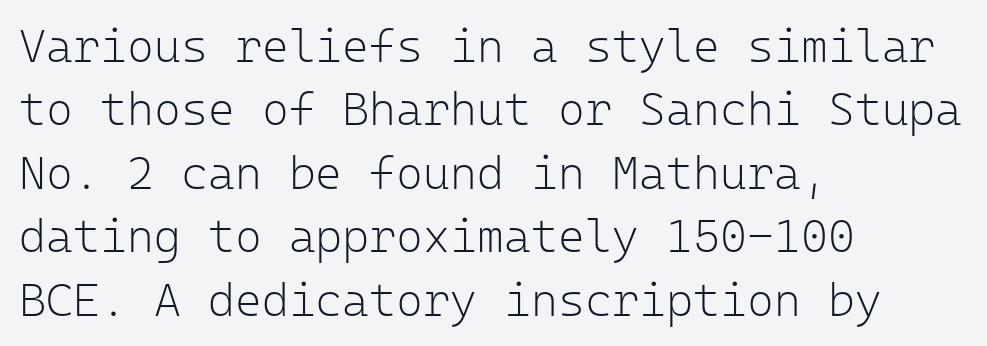
Q: Is the text bold? A: No.
Q: Is the text italic (slanted)? A: No, it is upright.
Q: Is the typeface a serif or a sans-serif typeface? A: Sans-serif.
Q: Is the text underlined? A: No.
Q: How is the paragraph aligned? A: Left-aligned.
Q: Is the spacing between letters normal or unusually wide? A: Normal.
Q: Is the spacing between lines tight, normal or loose? A: Normal.
Q: Width (condensed, normal, or wide)? A: Normal.
Q: Stroke contrast? A: Low.
Q: x-height? A: Medium.
Q: Monospaced? A: Yes.
